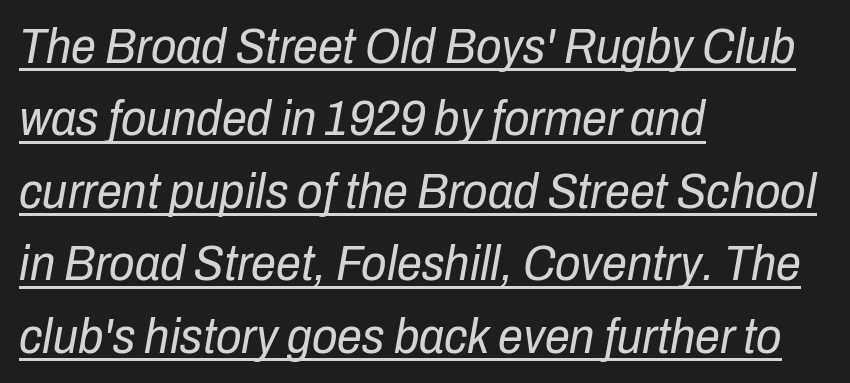
{"italic": "yes", "lean": "right", "slant_degrees": 10, "bold": "no", "weight": "regular", "width": "condensed", "stroke_contrast": "low", "x_height": "medium", "monospaced": "no", "underline": "yes", "align": "left", "line_spacing": "normal", "line_spacing_ratio": 1.45, "letter_spacing": "normal", "letter_spacing_em": 0.0, "glyph_px": 50}
